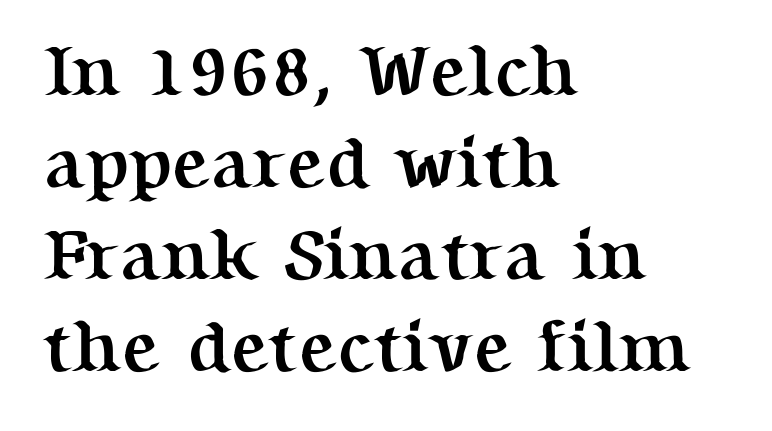
Q: Is the text bold? A: Yes.
Q: Is the text italic (slanted)? A: No, it is upright.
Q: Is the typeface a serif or a sans-serif typeface? A: Serif.
Q: Is the text underlined? A: No.
Q: How is the paragraph aligned? A: Left-aligned.
Q: Is the spacing between letters normal or unusually wide? A: Normal.
Q: Is the spacing between lines tight, normal or loose? A: Normal.
Q: Width (condensed, normal, or wide)? A: Normal.
Q: Stroke contrast? A: Medium.
Q: x-height? A: Medium.
Q: Monospaced? A: No.
